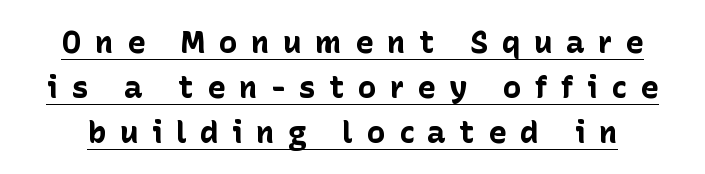
The image shows 31 px bold sans-serif type, upright; set normal line spacing (1.45x), unusually wide letter spacing (+0.43 em), underlined; low stroke contrast and a medium x-height.
